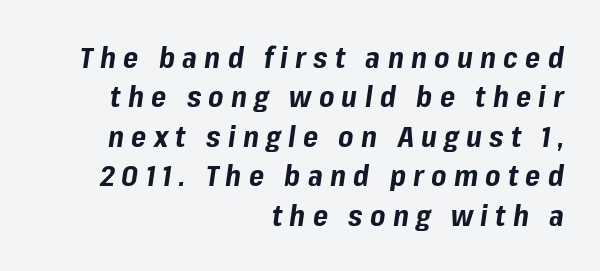
The image shows 29 px bold type, italic (leaning right); set right-aligned, normal line spacing (1.36x), unusually wide letter spacing (+0.25 em), not underlined; low stroke contrast and a medium x-height.
